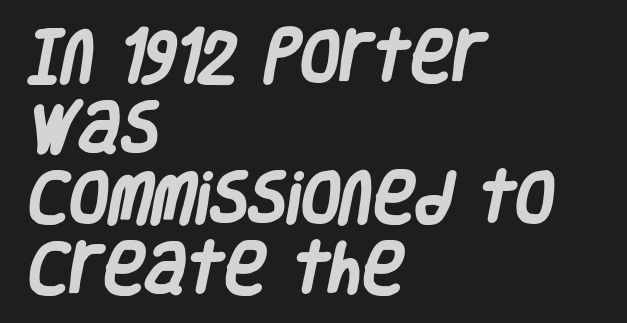
{"serif": "no", "bold": "yes", "weight": "heavy", "width": "condensed", "stroke_contrast": "low", "x_height": "large", "monospaced": "no", "underline": "no", "align": "left", "line_spacing_ratio": 1.24, "letter_spacing": "normal", "letter_spacing_em": 0.0, "glyph_px": 57}
